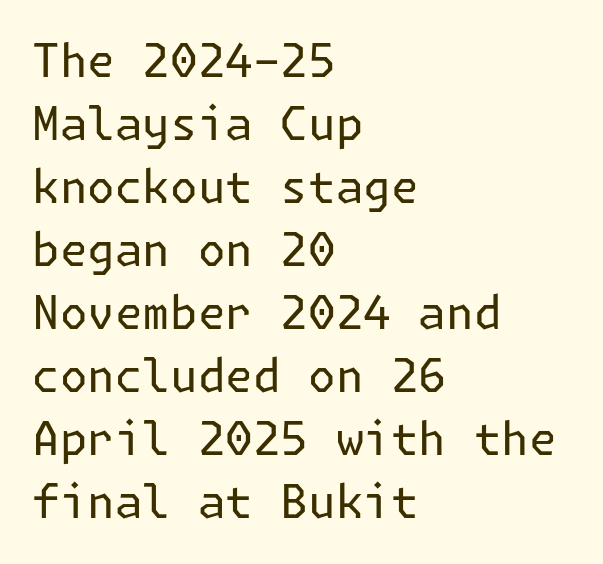
The image shows 46 px regular-weight sans-serif type, upright; set left-aligned, normal line spacing (1.37x), normal letter spacing, not underlined; low stroke contrast and a medium x-height.
